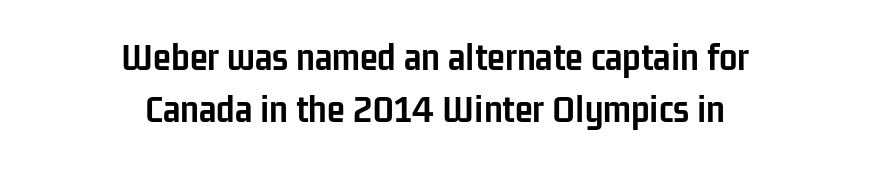
{"serif": "no", "italic": "no", "bold": "yes", "weight": "semibold", "width": "condensed", "stroke_contrast": "low", "x_height": "medium", "monospaced": "no", "underline": "no", "align": "center", "line_spacing": "normal", "line_spacing_ratio": 1.26, "letter_spacing": "normal", "letter_spacing_em": 0.0, "glyph_px": 41}
